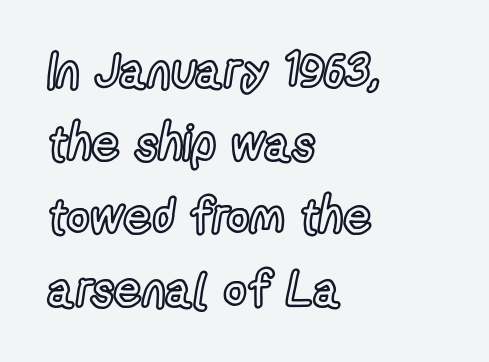
{"width": "condensed", "x_height": "medium", "monospaced": "no", "underline": "no", "align": "left", "line_spacing": "normal", "line_spacing_ratio": 1.49, "letter_spacing": "normal", "letter_spacing_em": 0.0, "glyph_px": 49}
